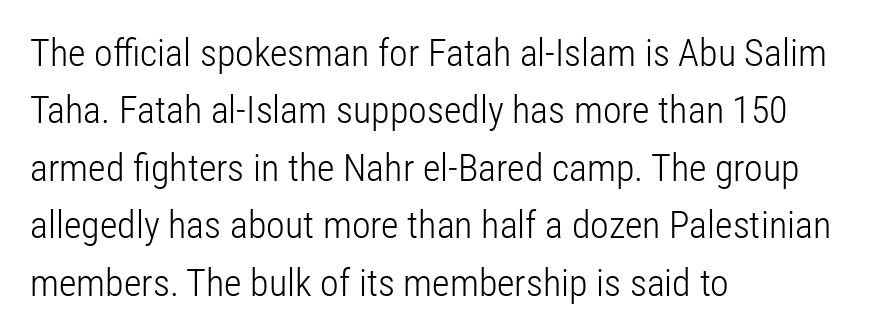
{"serif": "no", "italic": "no", "bold": "no", "weight": "light", "width": "condensed", "stroke_contrast": "low", "x_height": "medium", "monospaced": "no", "underline": "no", "align": "left", "line_spacing": "normal", "line_spacing_ratio": 1.51, "letter_spacing": "normal", "letter_spacing_em": 0.0, "glyph_px": 38}
